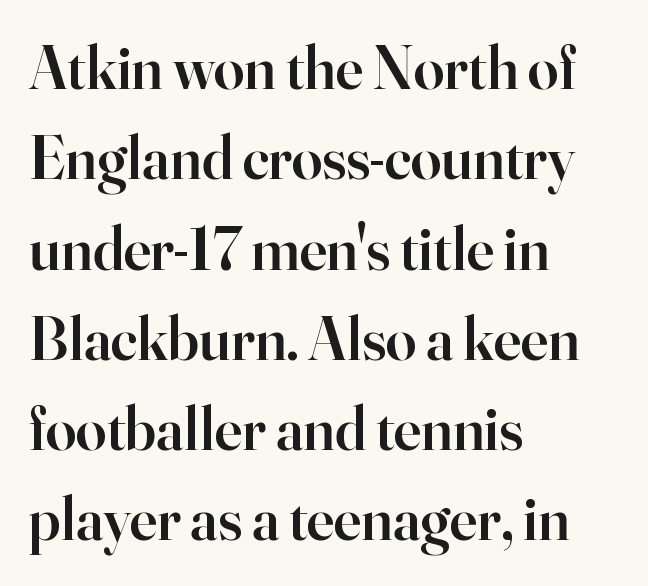
Q: Is the text bold? A: Semi-bold.
Q: Is the text italic (slanted)? A: No, it is upright.
Q: Is the typeface a serif or a sans-serif typeface? A: Serif.
Q: Is the text underlined? A: No.
Q: How is the paragraph aligned? A: Left-aligned.
Q: Is the spacing between letters normal or unusually wide? A: Normal.
Q: Is the spacing between lines tight, normal or loose? A: Normal.
Q: Width (condensed, normal, or wide)? A: Normal.
Q: Stroke contrast? A: High.
Q: x-height? A: Small.
Q: Monospaced? A: No.
